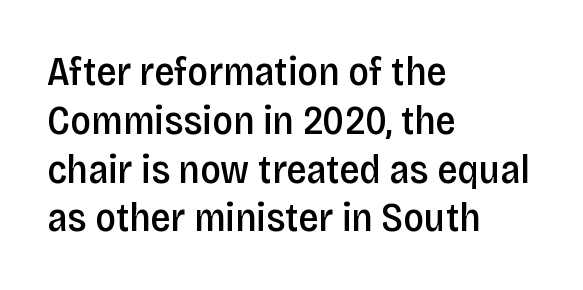
Nothing sits at the stroke ends, so this counts as sans-serif. Students, this is semibold: more ink than regular, less than bold. Varying glyph widths throughout — classic text-font behaviour. Posture: straight, roman, zero tilt. The space beneath each line is pristine and unruled. Compared with typical body copy, the letter spacing here is the same.
